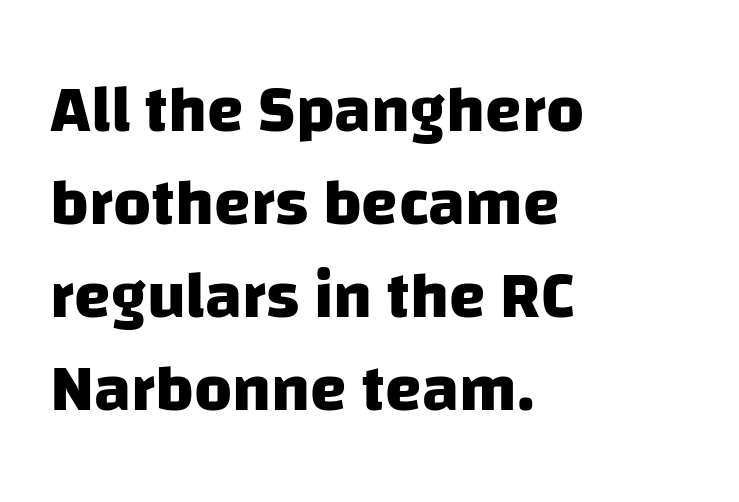
The image shows 66 px heavy sans-serif type; set left-aligned, normal line spacing (1.41x), normal letter spacing, not underlined; low stroke contrast and a large x-height.
